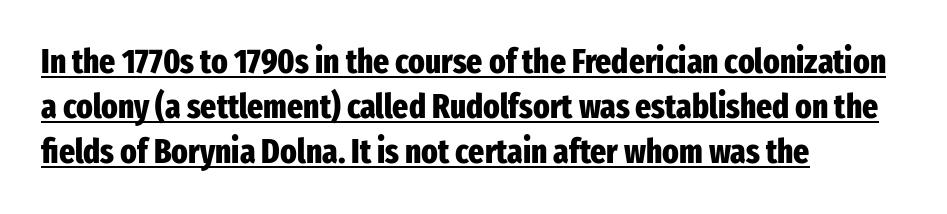
The image shows 34 px heavy, condensed sans-serif type, upright; set left-aligned, normal line spacing (1.32x), normal letter spacing, underlined; low stroke contrast and a medium x-height.
